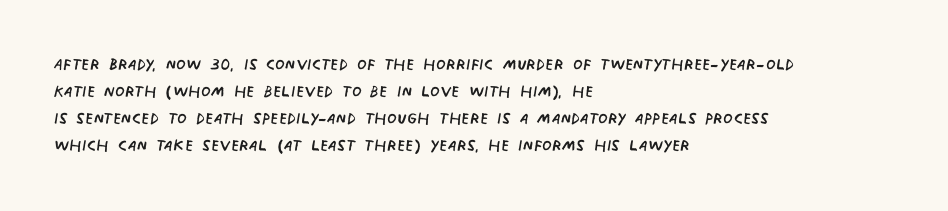
This sample uses plain, unmodified letter spacing. The compositor pushed each line to the left boundary. Descenders hang freely into open space. Compared with a typical body face, this is equally light or lighter still.
